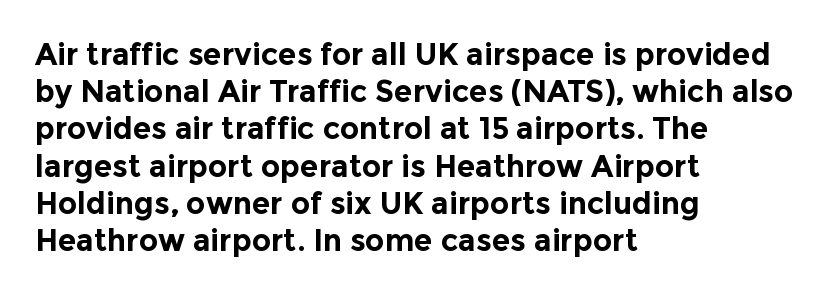
Regarding serifs, this sample does without them. You'd pick this weight for a headline — it's a proper bold. The paragraph has a hard left edge and a soft right edge. Each letter keeps its own natural width here, so spacing adapts to shape.
